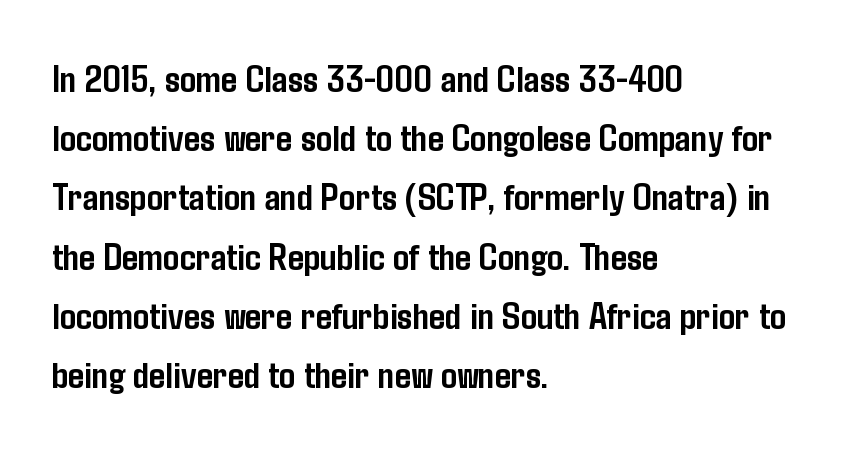
Q: Is the text bold? A: Yes.
Q: Is the text italic (slanted)? A: No, it is upright.
Q: Is the typeface a serif or a sans-serif typeface? A: Sans-serif.
Q: Is the text underlined? A: No.
Q: How is the paragraph aligned? A: Left-aligned.
Q: Is the spacing between letters normal or unusually wide? A: Normal.
Q: Is the spacing between lines tight, normal or loose? A: Normal.
Q: Width (condensed, normal, or wide)? A: Condensed.
Q: Stroke contrast? A: Low.
Q: x-height? A: Medium.
Q: Monospaced? A: No.
